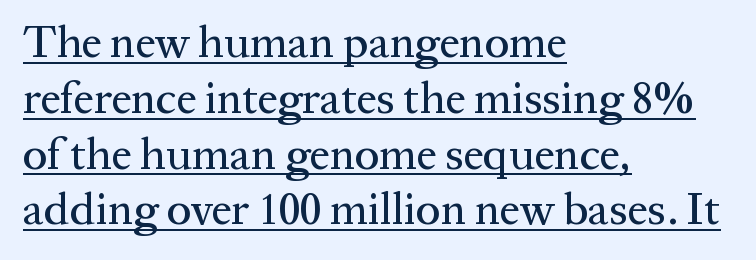
The image shows 45 px serif type, upright; set left-aligned, line spacing 1.24x, normal letter spacing, underlined; medium stroke contrast and a medium x-height.
